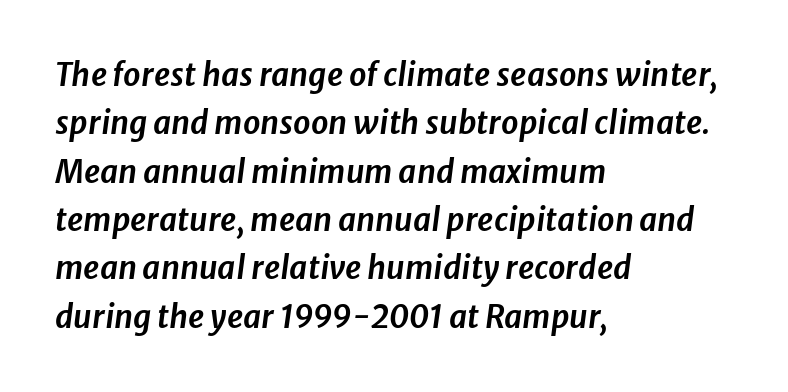
Q: Is the text italic (slanted)? A: Yes, it leans right by about 8 degrees.
Q: Is the text underlined? A: No.
Q: How is the paragraph aligned? A: Left-aligned.
Q: Is the spacing between letters normal or unusually wide? A: Normal.
Q: Is the spacing between lines tight, normal or loose? A: Normal.
Q: Width (condensed, normal, or wide)? A: Normal.
Q: Stroke contrast? A: Low.
Q: x-height? A: Medium.
Q: Monospaced? A: No.
